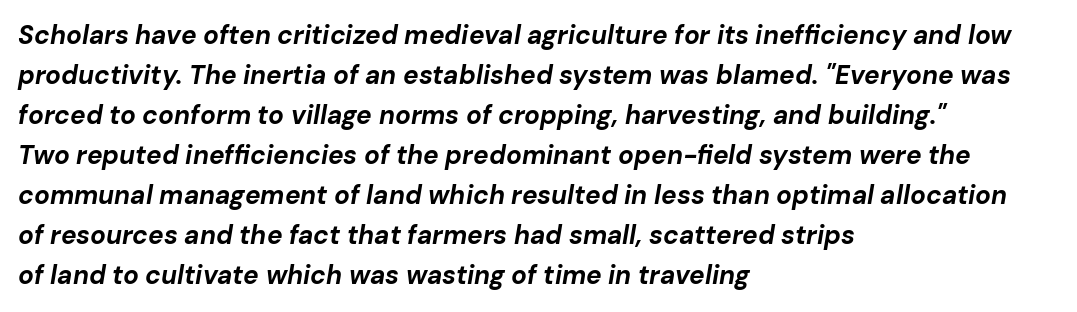
Q: Is the text bold? A: Yes.
Q: Is the text italic (slanted)? A: Yes, it leans right by about 10 degrees.
Q: Is the text underlined? A: No.
Q: How is the paragraph aligned? A: Left-aligned.
Q: Is the spacing between letters normal or unusually wide? A: Normal.
Q: Is the spacing between lines tight, normal or loose? A: Normal.
